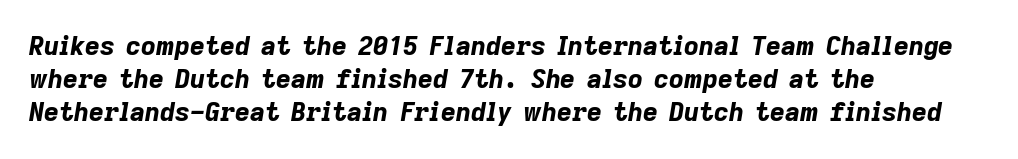
Q: Is the text bold? A: Yes.
Q: Is the text italic (slanted)? A: Yes, it leans right by about 9 degrees.
Q: Is the text underlined? A: No.
Q: How is the paragraph aligned? A: Left-aligned.
Q: Is the spacing between letters normal or unusually wide? A: Normal.
Q: Is the spacing between lines tight, normal or loose? A: Normal.
